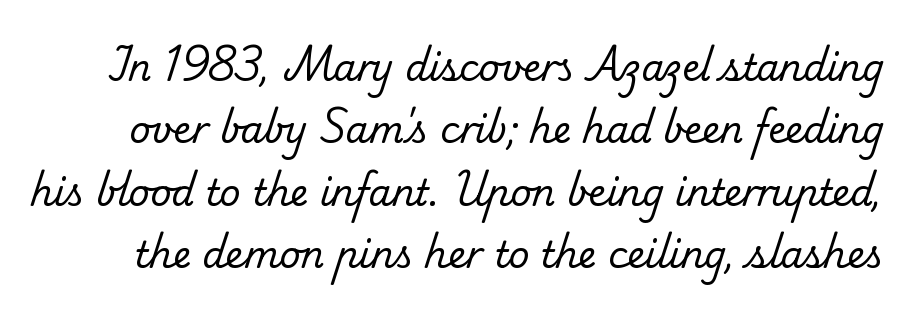
Typographically, this falls in the serif category. Spacing verdict: proportional, widths tailored to each character. Unbolded letterforms with no extra heft. The string is rendered with underlining switched off.
